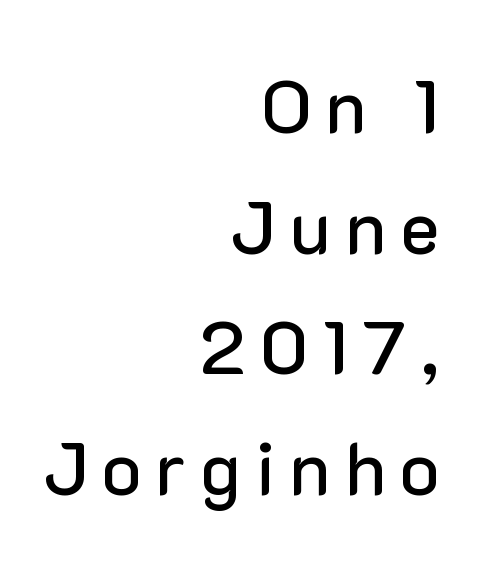
The image shows 74 px sans-serif type, upright; set right-aligned, normal line spacing (1.63x), not underlined; low stroke contrast and a medium x-height.
